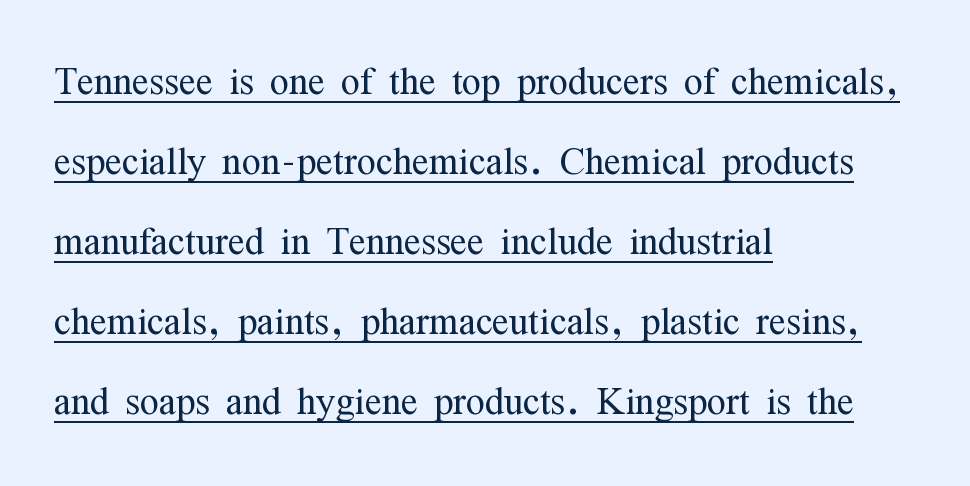
{"serif": "yes", "italic": "no", "bold": "no", "weight": "light", "width": "condensed", "stroke_contrast": "medium", "x_height": "medium", "monospaced": "no", "underline": "yes", "align": "left", "line_spacing": "normal", "line_spacing_ratio": 1.6, "letter_spacing": "normal", "letter_spacing_em": 0.0, "glyph_px": 50}
